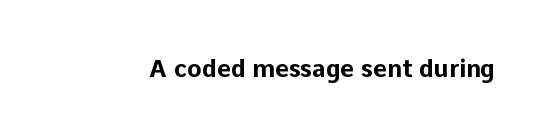
Q: Is the text bold? A: Yes.
Q: Is the text italic (slanted)? A: No, it is upright.
Q: Is the text underlined? A: No.
Q: Is the spacing between letters normal or unusually wide? A: Normal.
